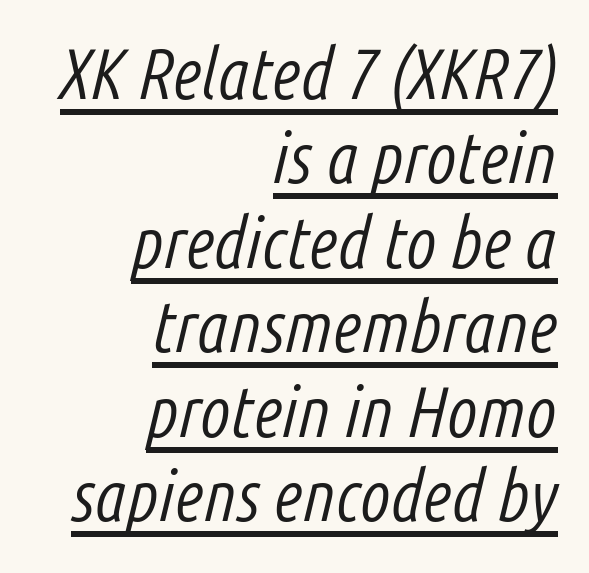
{"italic": "yes", "lean": "right", "slant_degrees": 14, "bold": "no", "weight": "light", "width": "condensed", "stroke_contrast": "low", "x_height": "medium", "monospaced": "no", "underline": "yes", "align": "right", "line_spacing_ratio": 1.19, "letter_spacing": "normal", "letter_spacing_em": 0.0, "glyph_px": 71}
